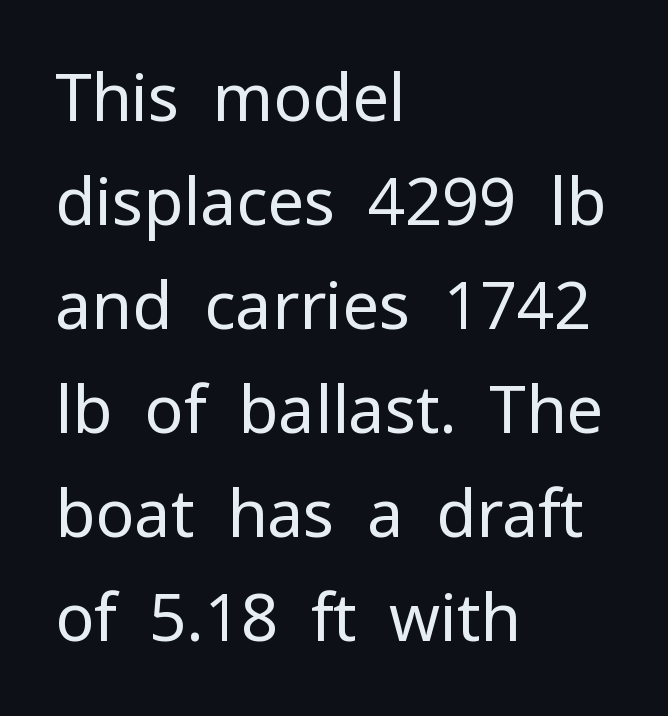
The image shows 65 px regular-weight sans-serif type, upright; set left-aligned, normal line spacing (1.6x), normal letter spacing, not underlined; low stroke contrast and a medium x-height.
